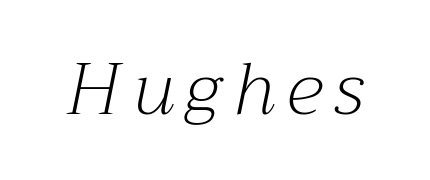
{"serif": "yes", "italic": "yes", "lean": "right", "slant_degrees": 12, "bold": "no", "weight": "light", "width": "normal", "stroke_contrast": "medium", "x_height": "medium", "monospaced": "no", "underline": "no", "glyph_px": 72}
